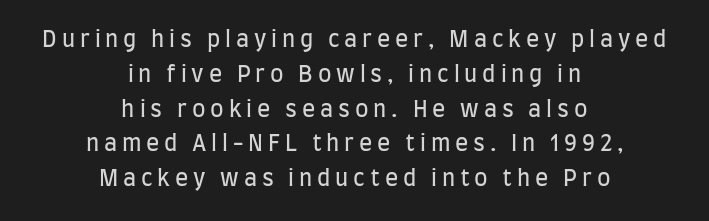
The image shows 22 px text type, upright; set centered, normal line spacing (1.58x), unusually wide letter spacing (+0.22 em), not underlined.
